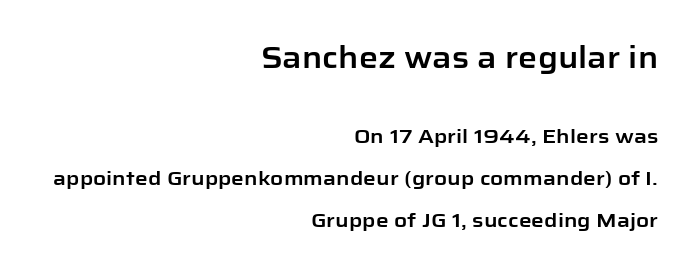
{"serif": "no", "italic": "no", "width": "normal", "stroke_contrast": "low", "x_height": "medium", "monospaced": "no", "underline": "no", "align": "right", "line_spacing": "loose", "line_spacing_ratio": 2.1, "letter_spacing": "normal", "letter_spacing_em": 0.0, "larger_block": "first", "size_ratio": 1.5, "glyph_px": 30}
